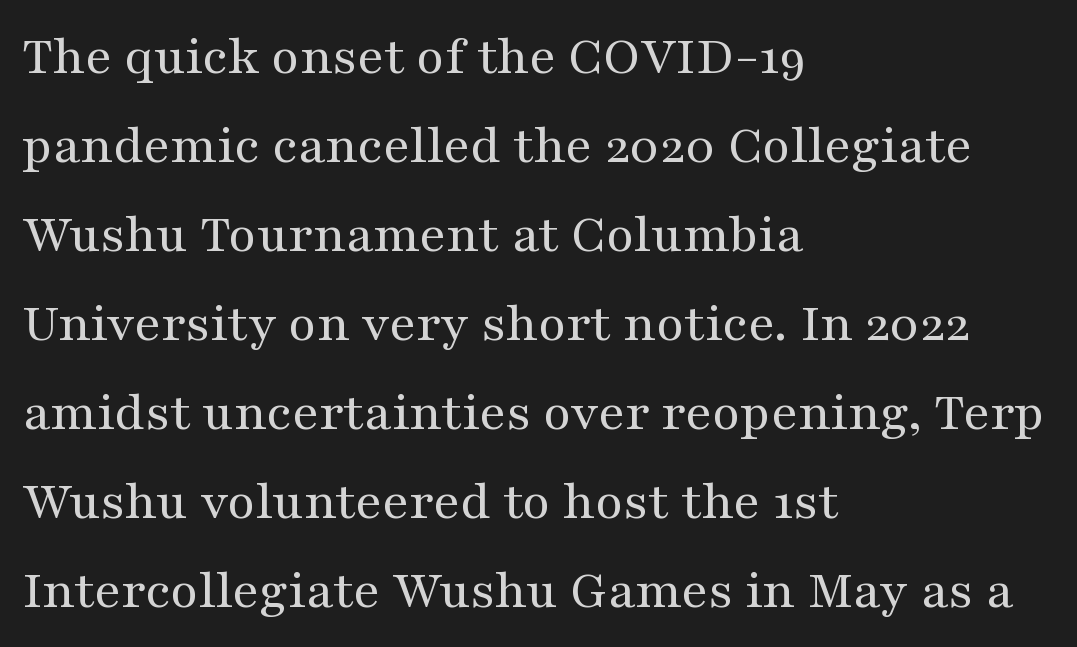
These lines are set flush left with a ragged right edge. The face looks like a standard text weight, possibly lighter. Every stem runs plumb, perpendicular to the baseline. Beneath every word, the page is bare.
